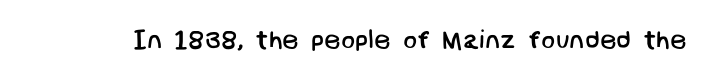
Q: Is the text bold? A: No.
Q: Is the text underlined? A: No.
Q: Is the spacing between letters normal or unusually wide? A: Normal.
